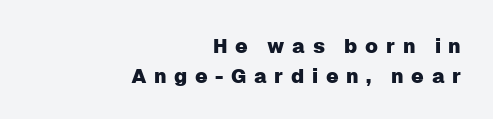
The image shows 20 px text type, upright; set right-aligned, normal line spacing (1.51x), unusually wide letter spacing (+0.38 em), not underlined.
